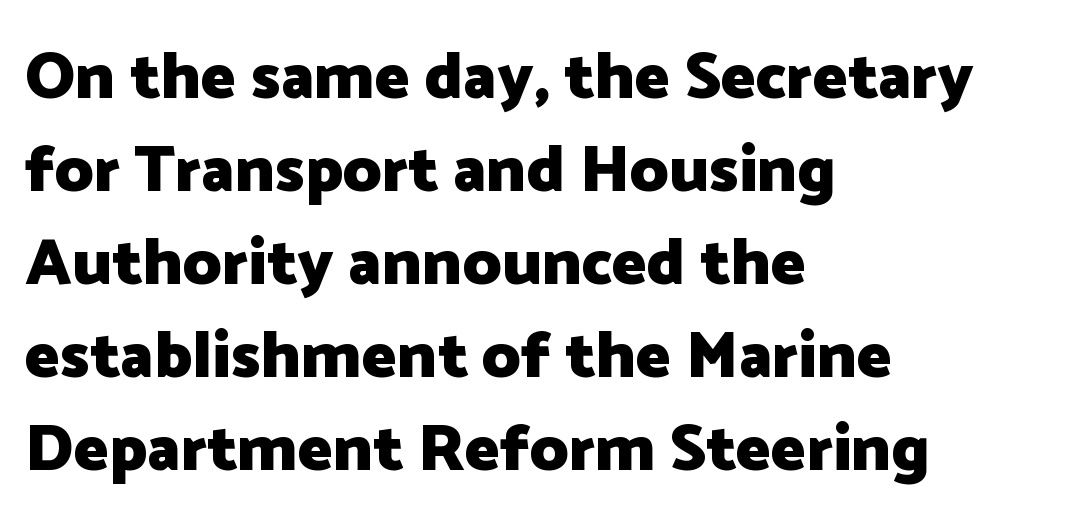
Q: Is the text bold? A: Yes.
Q: Is the text italic (slanted)? A: No, it is upright.
Q: Is the typeface a serif or a sans-serif typeface? A: Sans-serif.
Q: Is the text underlined? A: No.
Q: How is the paragraph aligned? A: Left-aligned.
Q: Is the spacing between letters normal or unusually wide? A: Normal.
Q: Is the spacing between lines tight, normal or loose? A: Normal.
Q: Width (condensed, normal, or wide)? A: Normal.
Q: Stroke contrast? A: Low.
Q: x-height? A: Medium.
Q: Monospaced? A: No.
